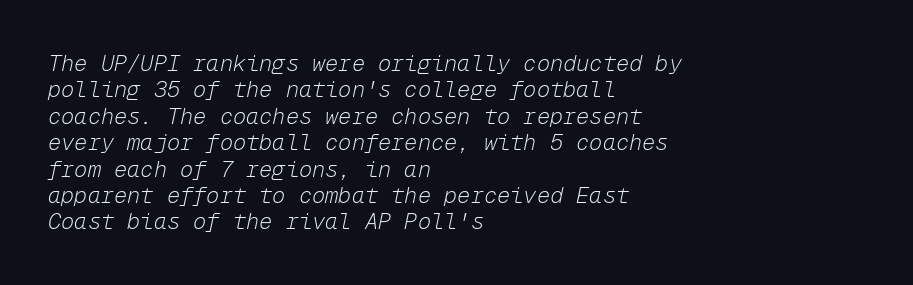
The image shows 22 px text type, italic (leaning right); set left-aligned, line spacing 1.2x, normal letter spacing, not underlined.
